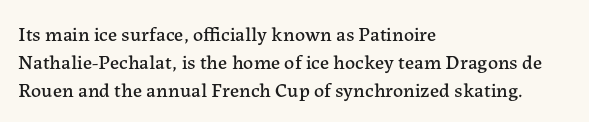
Quick note: interline space is typical. Layout note: lines flush left. The tracking reads as untouched default to a designer's eye. The passage shown is not underscored anywhere. The type sits square on the baseline with zero lean.
